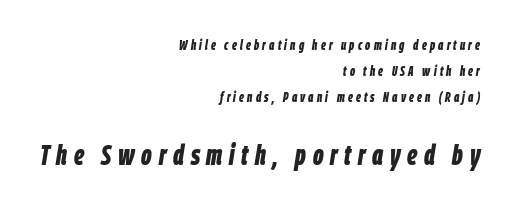
{"italic": "yes", "lean": "right", "slant_degrees": 9, "bold": "yes", "weight": "bold", "width": "condensed", "stroke_contrast": "low", "x_height": "large", "monospaced": "no", "underline": "no", "align": "right", "line_spacing_ratio": 1.84, "letter_spacing": "wide", "letter_spacing_em": 0.23, "larger_block": "second", "size_ratio": 2.07, "glyph_px": 29}
